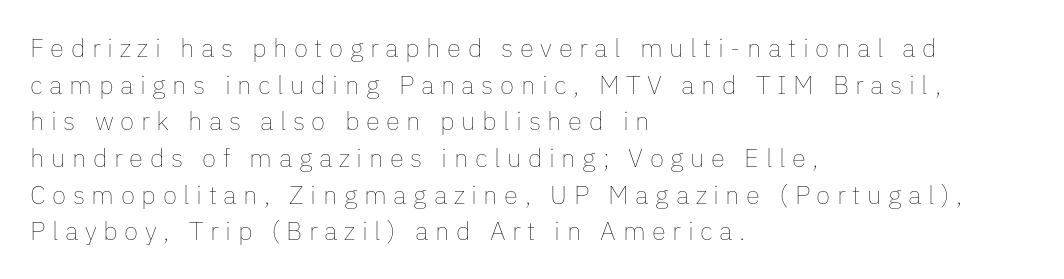
{"italic": "no", "bold": "no", "underline": "no", "align": "left", "line_spacing": "normal", "line_spacing_ratio": 1.41, "letter_spacing": "wide", "letter_spacing_em": 0.25, "glyph_px": 26}
